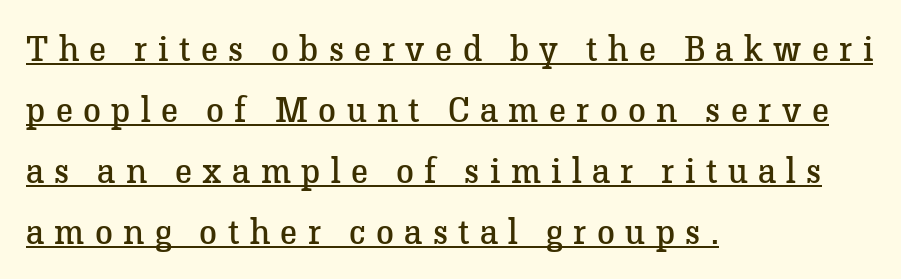
The image shows 36 px regular-weight serif type, upright; set left-aligned, normal line spacing (1.69x), unusually wide letter spacing (+0.29 em), underlined; low stroke contrast and a medium x-height.
